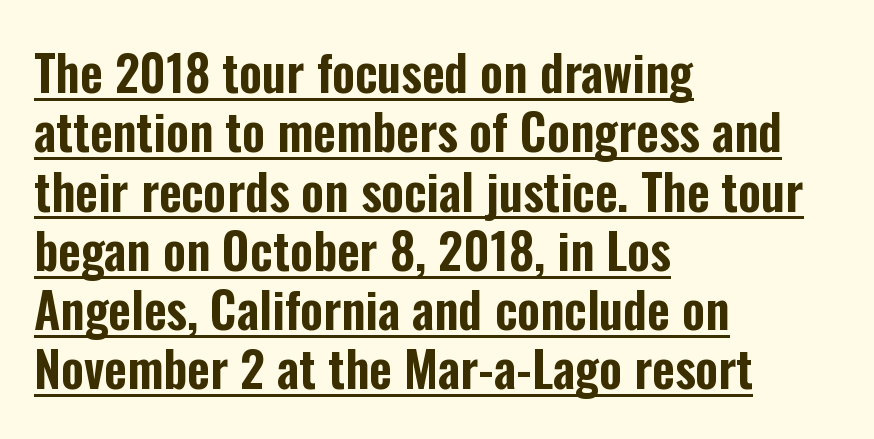
The image shows 49 px condensed sans-serif type, upright; set left-aligned, line spacing 1.21x, normal letter spacing, underlined; low stroke contrast and a medium x-height.
